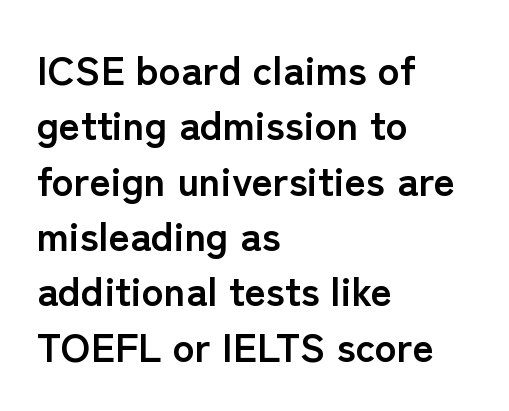
Do the characters align in a grid? No, the font is proportional. Style check: upright. The foot of each line stays bare and open. Layout note: lines flush left. These lines sit exactly where default settings would place them.
